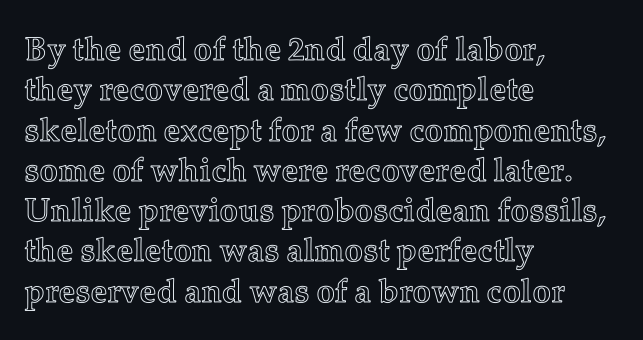
The image shows 33 px text type, upright; set left-aligned, line spacing 1.22x, normal letter spacing, not underlined; a medium x-height.
